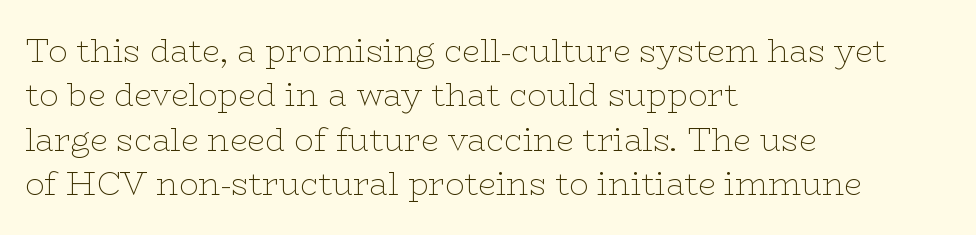
Is there much room between lines? A standard amount, neither cramped nor airy. No word sits above an underline. The strokes carry an ordinary text weight at most. This sample has the flowing, uneven cadence of proportional lettering. The letterforms sit shoulder to shoulder at normal distance. It's the straight-up-and-down kind of type.
